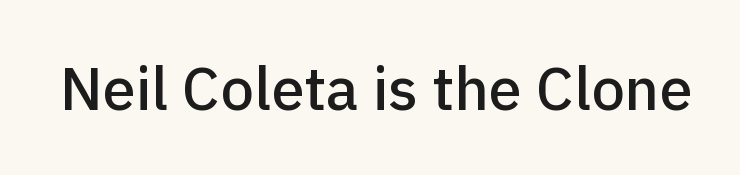
The image shows 60 px sans-serif type, upright; set normal letter spacing, not underlined; low stroke contrast and a medium x-height.
